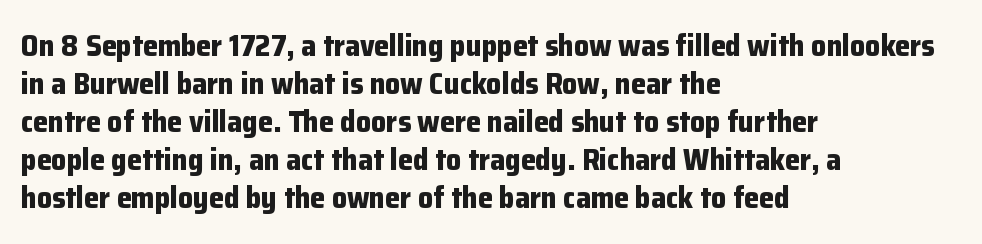
Does the leading feel generous? No, just average. Horizontal alignment here is leftward, the default for most running prose. The passage shown is emphatically bold. Default kerning and tracking; the words read as compact shapes. Style check: upright.
